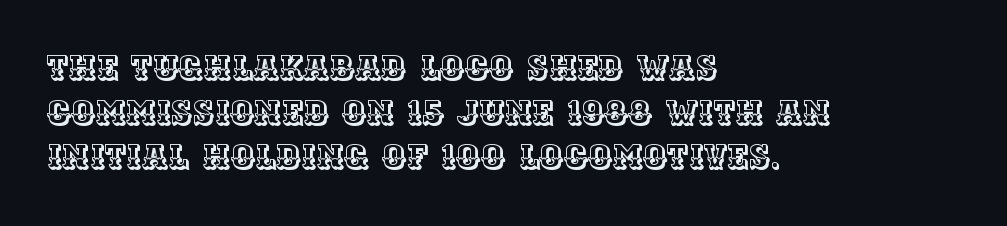
Q: Is the text italic (slanted)? A: No, it is upright.
Q: Is the text underlined? A: No.
Q: How is the paragraph aligned? A: Left-aligned.
Q: Is the spacing between letters normal or unusually wide? A: Normal.
Q: Is the spacing between lines tight, normal or loose? A: Normal.
Q: Width (condensed, normal, or wide)? A: Normal.
Q: x-height? A: Large.
Q: Monospaced? A: No.
